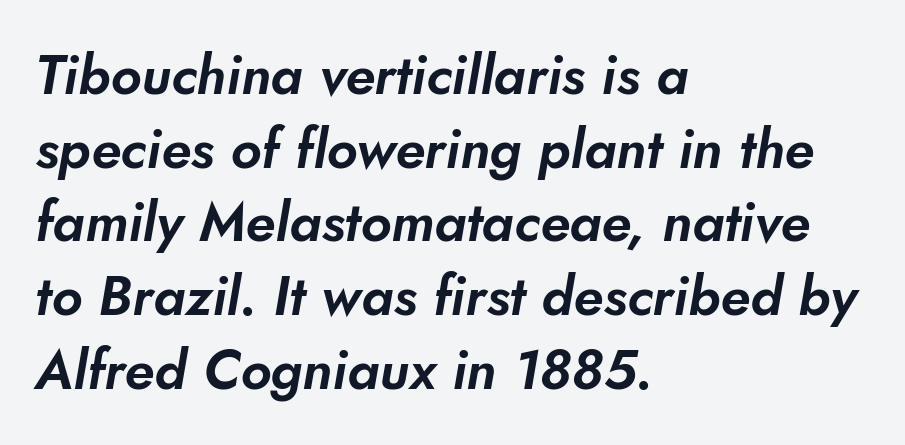
Q: Is the typeface a serif or a sans-serif typeface? A: Sans-serif.
Q: Is the text underlined? A: No.
Q: How is the paragraph aligned? A: Left-aligned.
Q: Is the spacing between letters normal or unusually wide? A: Normal.
Q: Is the spacing between lines tight, normal or loose? A: Normal.
Q: Width (condensed, normal, or wide)? A: Normal.
Q: Stroke contrast? A: Low.
Q: x-height? A: Small.
Q: Monospaced? A: No.
